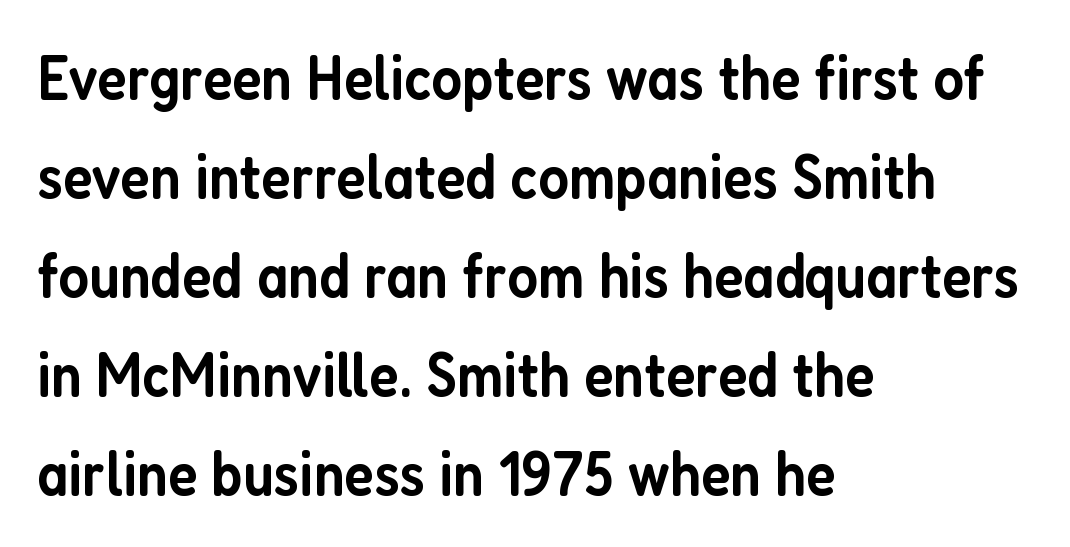
Nothing sits at the stroke ends, so this counts as sans-serif. In terms of letterspacing, this is plain default setting. Varying glyph widths throughout — classic text-font behaviour. The baseline area is clear. This is the regular roman posture of the typeface. Leading matches the norm, producing a regular column.
